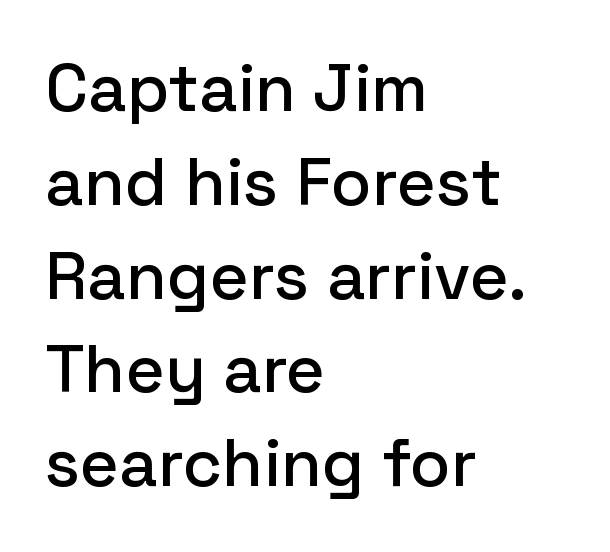
{"serif": "no", "italic": "no", "width": "normal", "stroke_contrast": "low", "x_height": "medium", "monospaced": "no", "underline": "no", "align": "left", "line_spacing": "normal", "line_spacing_ratio": 1.4, "letter_spacing": "normal", "letter_spacing_em": 0.0, "glyph_px": 67}
